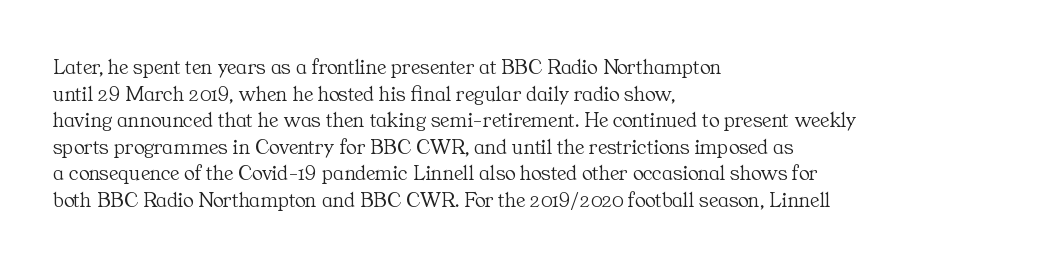
{"italic": "no", "bold": "no", "underline": "no", "align": "left", "line_spacing_ratio": 1.21, "letter_spacing": "normal", "letter_spacing_em": 0.0, "glyph_px": 22}
